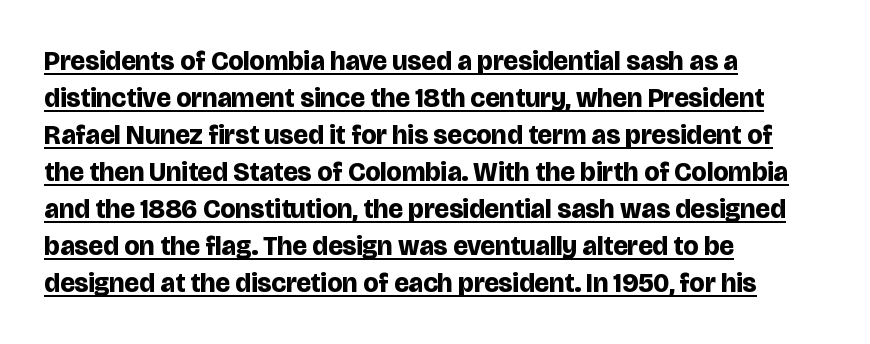
The specimen includes a rule beneath the text block's lines. Nobody touched the tracking dial on this one. The text block is weighted toward the left margin, trailing off unevenly rightward. The face used here has the dense, thick strokes of a bold.
